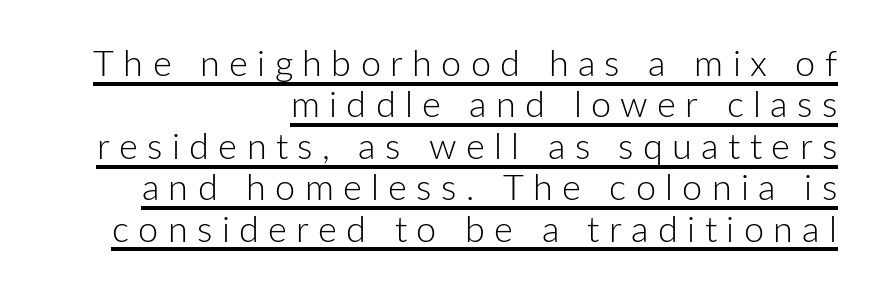
Q: Is the text bold? A: No.
Q: Is the text italic (slanted)? A: No, it is upright.
Q: Is the typeface a serif or a sans-serif typeface? A: Sans-serif.
Q: Is the text underlined? A: Yes.
Q: How is the paragraph aligned? A: Right-aligned.
Q: Is the spacing between letters normal or unusually wide? A: Unusually wide.
Q: Is the spacing between lines tight, normal or loose? A: Tight.
Q: Width (condensed, normal, or wide)? A: Normal.
Q: Stroke contrast? A: Low.
Q: x-height? A: Medium.
Q: Monospaced? A: No.
